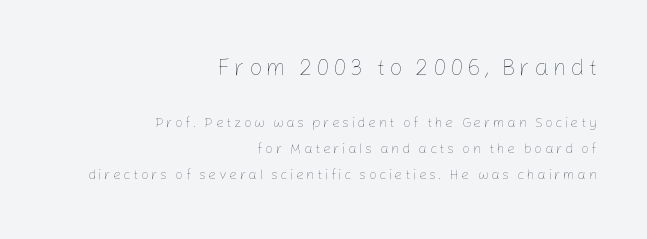
The image shows 23 px text type, upright; set right-aligned, line spacing 1.86x, not underlined; the first (top) block is 1.64x larger.
